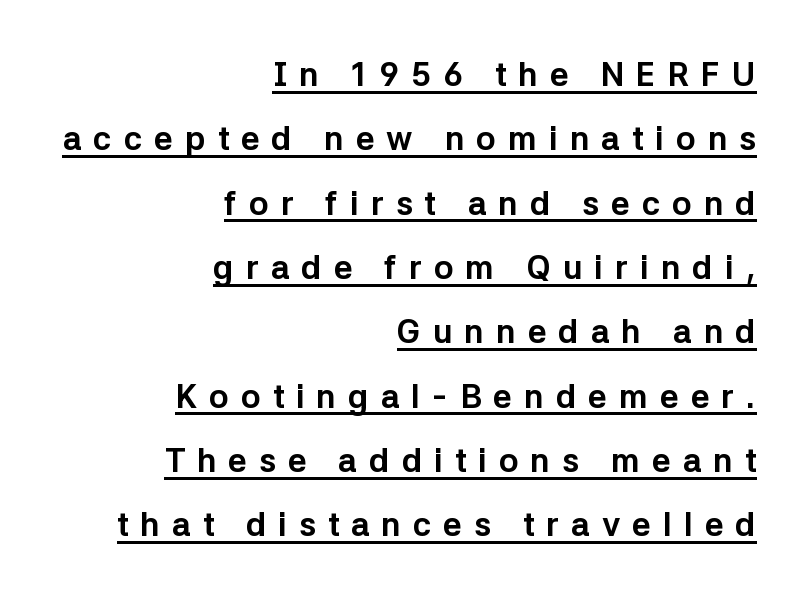
Q: Is the text bold? A: Yes.
Q: Is the text italic (slanted)? A: No, it is upright.
Q: Is the typeface a serif or a sans-serif typeface? A: Sans-serif.
Q: Is the text underlined? A: Yes.
Q: How is the paragraph aligned? A: Right-aligned.
Q: Is the spacing between letters normal or unusually wide? A: Unusually wide.
Q: Is the spacing between lines tight, normal or loose? A: Loose.
Q: Width (condensed, normal, or wide)? A: Normal.
Q: Stroke contrast? A: Low.
Q: x-height? A: Medium.
Q: Monospaced? A: No.
